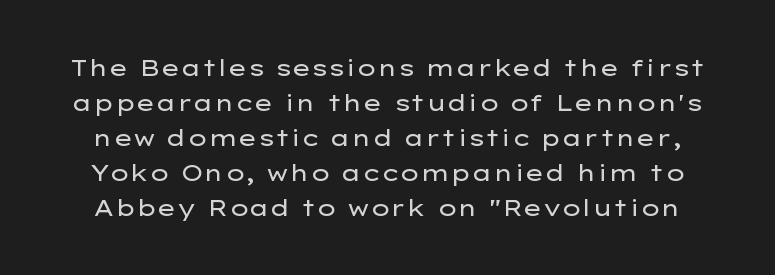
Q: Is the text bold? A: No.
Q: Is the text italic (slanted)? A: No, it is upright.
Q: Is the text underlined? A: No.
Q: Is the spacing between letters normal or unusually wide? A: Normal.
Q: Is the spacing between lines tight, normal or loose? A: Normal.
